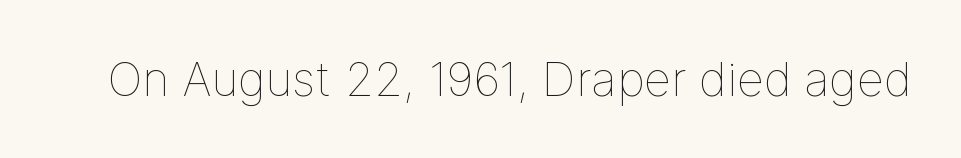
{"italic": "no", "bold": "no", "weight": "thin", "width": "normal", "stroke_contrast": "low", "x_height": "medium", "monospaced": "no", "underline": "no", "letter_spacing": "normal", "letter_spacing_em": 0.0, "glyph_px": 47}
